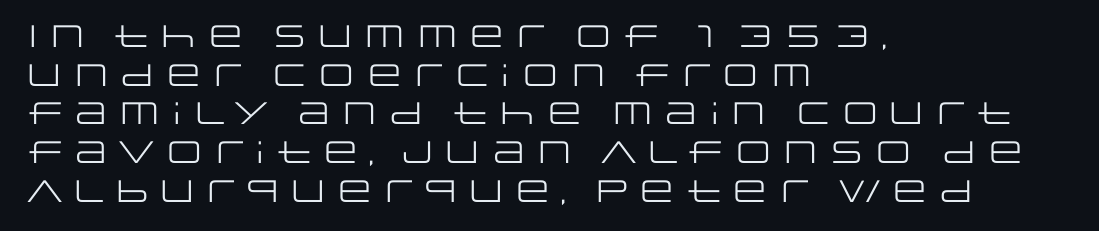
{"serif": "no", "italic": "no", "bold": "no", "weight": "regular", "width": "wide", "stroke_contrast": "low", "x_height": "large", "monospaced": "no", "underline": "no", "align": "left", "line_spacing": "normal", "line_spacing_ratio": 1.25, "letter_spacing": "normal", "letter_spacing_em": 0.0, "glyph_px": 31}
